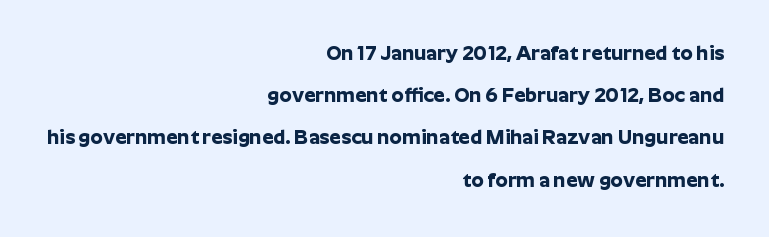
Vertically, the passage feels expansive, rows floating well apart. This is roman type, the default non-slanted kind. Bare-footed words on every line. Students, this is bold: see how much ink each stroke carries. A typesetter would call this zero additional tracking.
